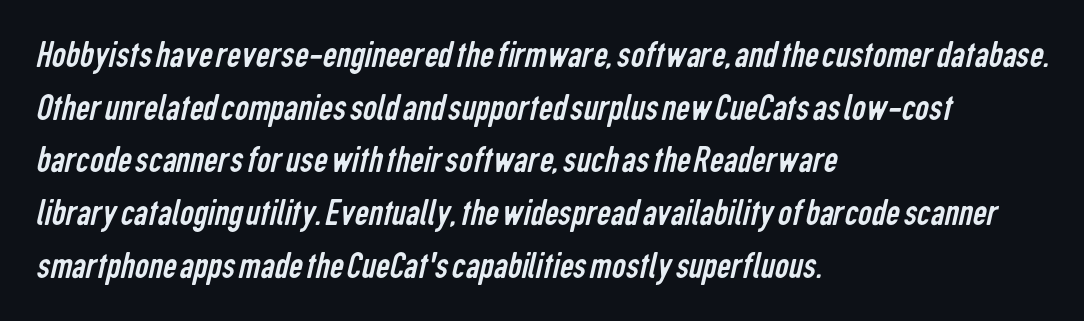
The image shows 39 px regular-weight, condensed sans-serif type; set left-aligned, normal line spacing (1.35x), normal letter spacing, not underlined; low stroke contrast and a medium x-height.
